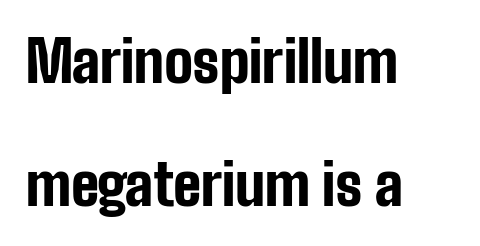
Q: Is the text bold? A: Yes.
Q: Is the text italic (slanted)? A: No, it is upright.
Q: Is the typeface a serif or a sans-serif typeface? A: Sans-serif.
Q: Is the text underlined? A: No.
Q: How is the paragraph aligned? A: Left-aligned.
Q: Is the spacing between letters normal or unusually wide? A: Normal.
Q: Is the spacing between lines tight, normal or loose? A: Loose.
Q: Width (condensed, normal, or wide)? A: Condensed.
Q: Stroke contrast? A: Low.
Q: x-height? A: Medium.
Q: Monospaced? A: No.
